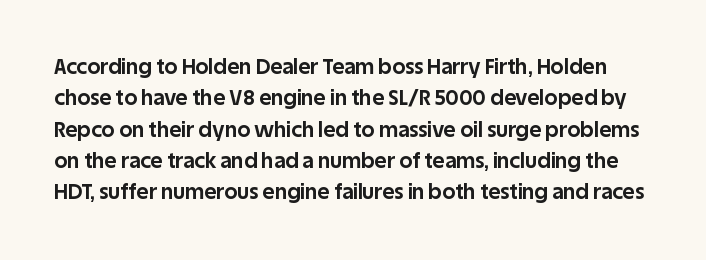
The image shows 21 px bold type, upright; set normal line spacing (1.49x), normal letter spacing, not underlined.
